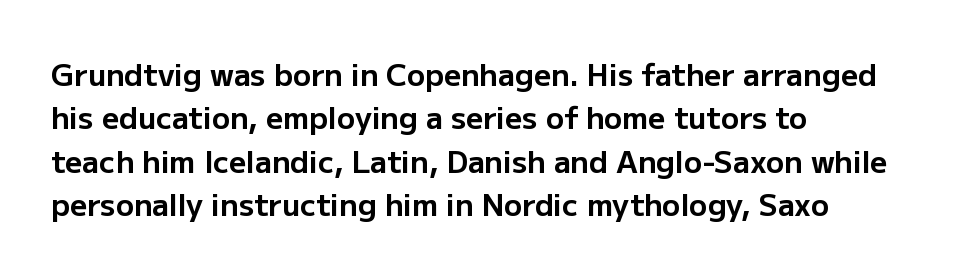
Words float on clear page, feet unadorned. Vertical strokes here are truly vertical. Typographic density is high because the face is bold. Spacing between characters is what you'd get straight out of the box. Every row of glyphs begins at an identical x-position on the left.
